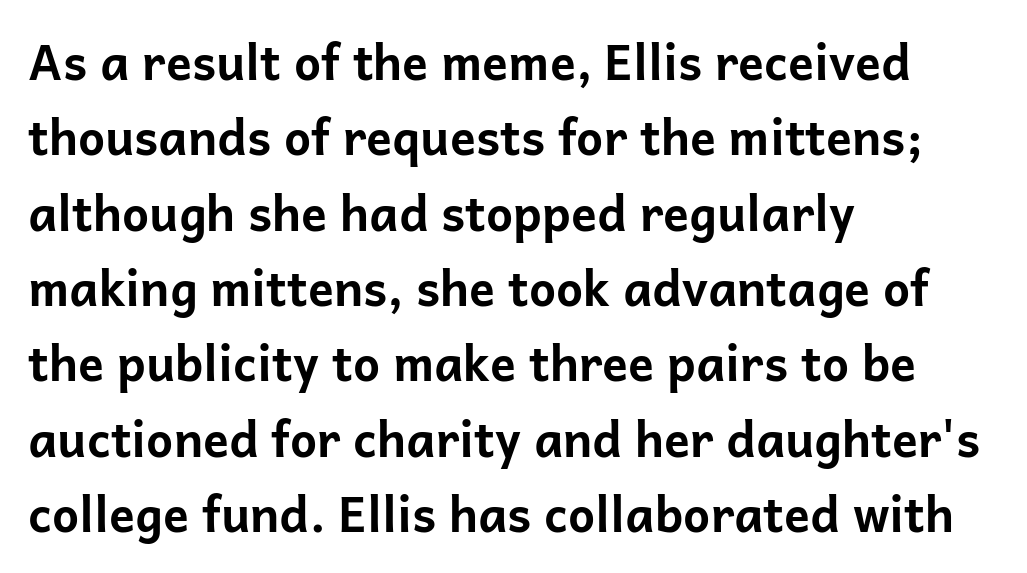
The image shows 48 px bold sans-serif type, upright; set left-aligned, normal line spacing (1.57x), normal letter spacing, not underlined; low stroke contrast and a medium x-height.
